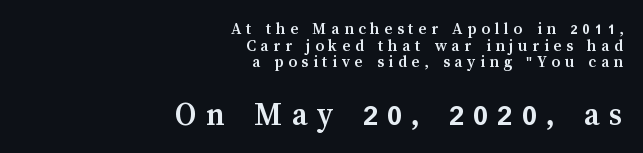
Q: Is the text bold? A: Yes.
Q: Is the text italic (slanted)? A: No, it is upright.
Q: Is the text underlined? A: No.
Q: How is the paragraph aligned? A: Right-aligned.
Q: Is the spacing between letters normal or unusually wide? A: Unusually wide.
Q: Is the spacing between lines tight, normal or loose? A: Tight.
Q: Which block of text is set in a larger size, the first (top) or the second (bottom)? A: The second (bottom) one.
Q: Width (condensed, normal, or wide)? A: Normal.
Q: Stroke contrast? A: Medium.
Q: x-height? A: Medium.
Q: Monospaced? A: No.
